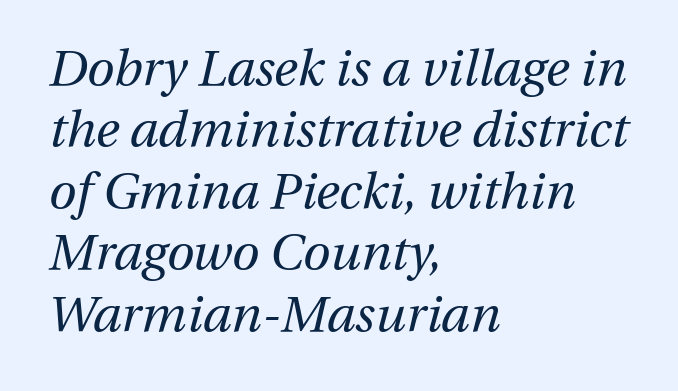
Check the space under the baseline: it is left empty. Each letter keeps its own natural width here, so spacing adapts to shape. A classic flush-left, rag-right setting is used for this passage. Ink coverage per letter is moderate at most.
